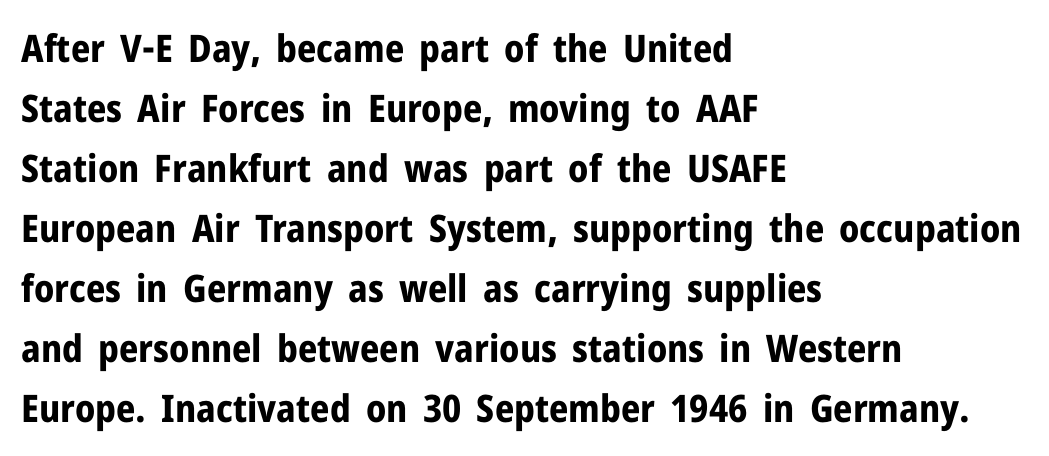
{"serif": "no", "italic": "no", "bold": "yes", "weight": "bold", "width": "normal", "stroke_contrast": "low", "x_height": "medium", "monospaced": "no", "underline": "no", "align": "left", "line_spacing": "normal", "line_spacing_ratio": 1.58, "letter_spacing": "normal", "letter_spacing_em": 0.0, "glyph_px": 38}
